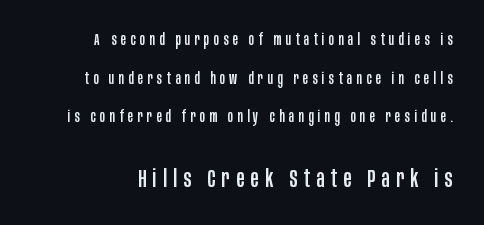
{"italic": "no", "underline": "no", "line_spacing": "loose", "line_spacing_ratio": 2.41, "letter_spacing": "wide", "letter_spacing_em": 0.27, "larger_block": "second", "size_ratio": 1.5, "glyph_px": 24}
